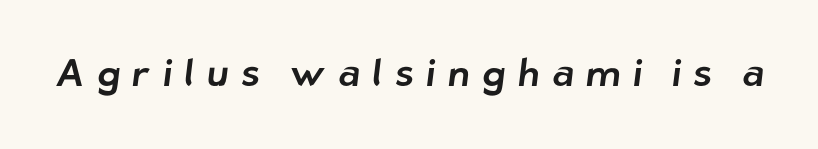
Q: Is the typeface a serif or a sans-serif typeface? A: Sans-serif.
Q: Is the text underlined? A: No.
Q: Is the spacing between letters normal or unusually wide? A: Unusually wide.
Q: Width (condensed, normal, or wide)? A: Normal.
Q: Stroke contrast? A: Low.
Q: x-height? A: Medium.
Q: Monospaced? A: No.
